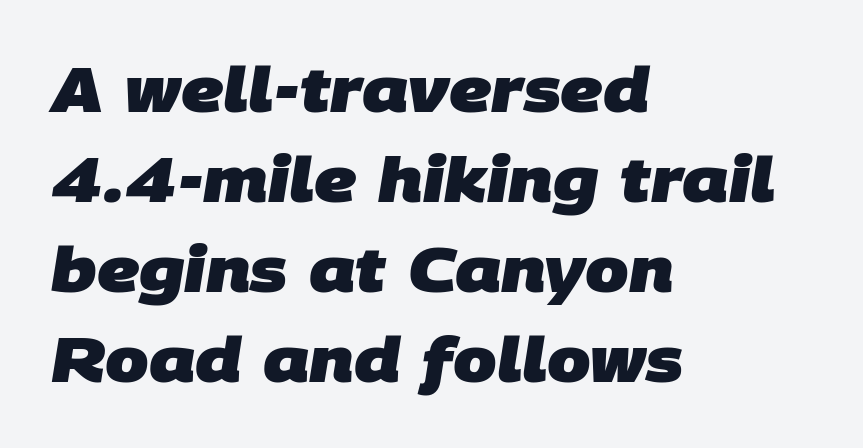
Q: Is the text bold? A: Yes.
Q: Is the typeface a serif or a sans-serif typeface? A: Sans-serif.
Q: Is the text underlined? A: No.
Q: How is the paragraph aligned? A: Left-aligned.
Q: Is the spacing between letters normal or unusually wide? A: Normal.
Q: Is the spacing between lines tight, normal or loose? A: Normal.
Q: Width (condensed, normal, or wide)? A: Normal.
Q: Stroke contrast? A: Low.
Q: x-height? A: Large.
Q: Monospaced? A: No.
